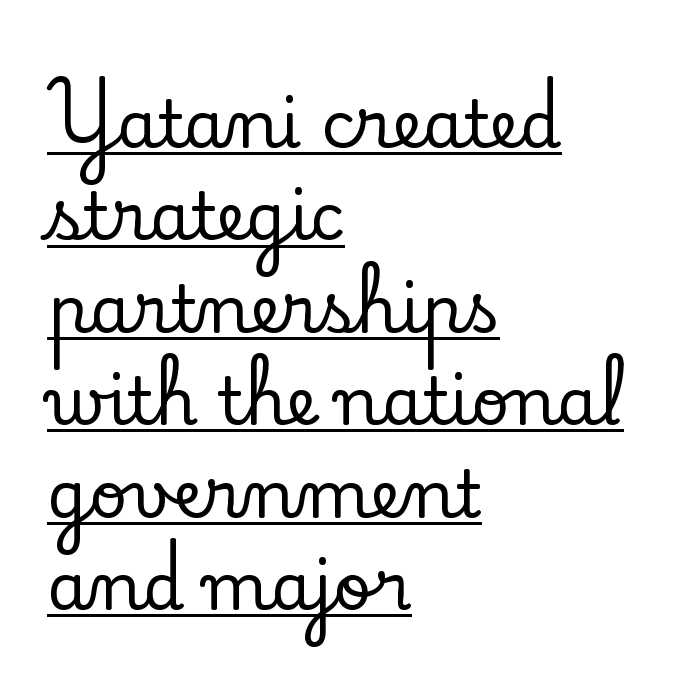
Q: Is the text italic (slanted)? A: No, it is upright.
Q: Is the typeface a serif or a sans-serif typeface? A: Serif.
Q: Is the text underlined? A: Yes.
Q: How is the paragraph aligned? A: Left-aligned.
Q: Is the spacing between letters normal or unusually wide? A: Normal.
Q: Is the spacing between lines tight, normal or loose? A: Normal.
Q: Width (condensed, normal, or wide)? A: Normal.
Q: Stroke contrast? A: Low.
Q: x-height? A: Small.
Q: Monospaced? A: No.
